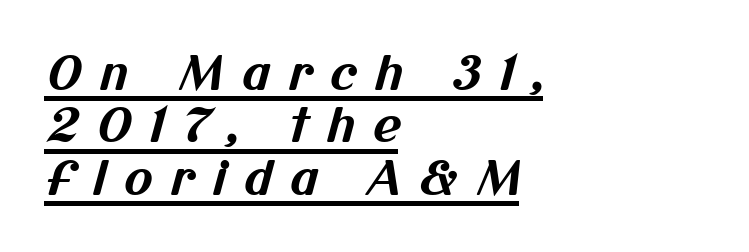
{"serif": "no", "bold": "yes", "weight": "bold", "width": "normal", "stroke_contrast": "medium", "x_height": "medium", "monospaced": "no", "underline": "yes", "align": "left", "line_spacing": "tight", "line_spacing_ratio": 1.09, "letter_spacing": "wide", "letter_spacing_em": 0.37, "glyph_px": 48}
